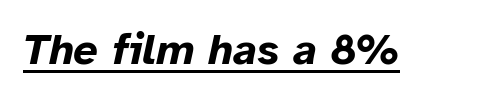
Spacing verdict: proportional, widths tailored to each character. Like a heading marked for emphasis, these lines bear an underscore. The line texture is even and compact thanks to regular tracking. Weight check: bold — yes, fully. Posture: slanted.
